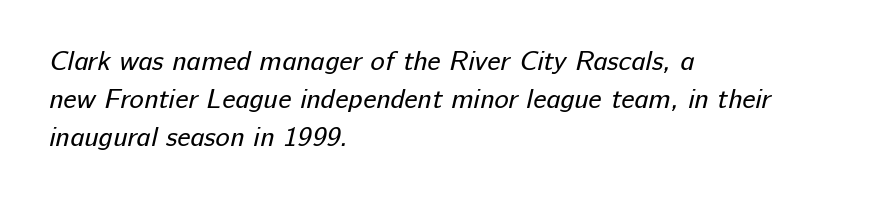
The image shows 27 px text type; set left-aligned, normal line spacing (1.41x), normal letter spacing, not underlined.
